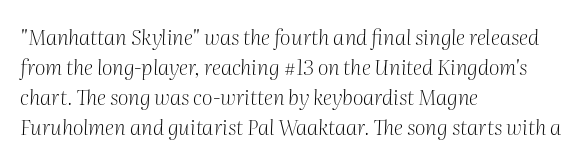
{"italic": "yes", "lean": "right", "slant_degrees": 2, "bold": "no", "underline": "no", "align": "left", "line_spacing": "normal", "line_spacing_ratio": 1.43, "letter_spacing": "normal", "letter_spacing_em": 0.0, "glyph_px": 21}
